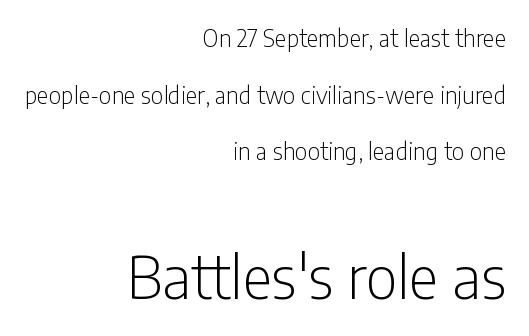
The image shows 58 px light, condensed sans-serif type, upright; set right-aligned, loose line spacing (2.46x), normal letter spacing, not underlined; the second (bottom) block is 2.52x larger; low stroke contrast and a medium x-height.
